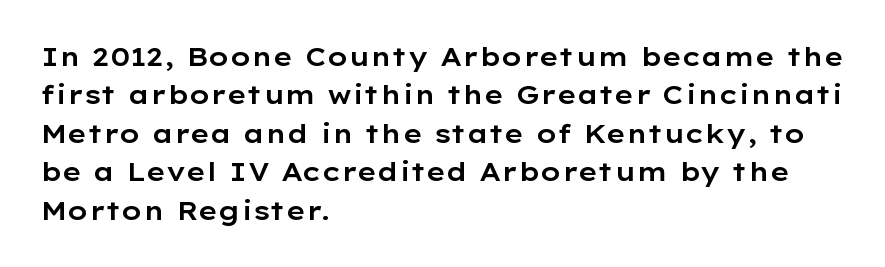
Q: Is the text italic (slanted)? A: No, it is upright.
Q: Is the text underlined? A: No.
Q: How is the paragraph aligned? A: Left-aligned.
Q: Is the spacing between letters normal or unusually wide? A: Normal.
Q: Is the spacing between lines tight, normal or loose? A: Normal.
